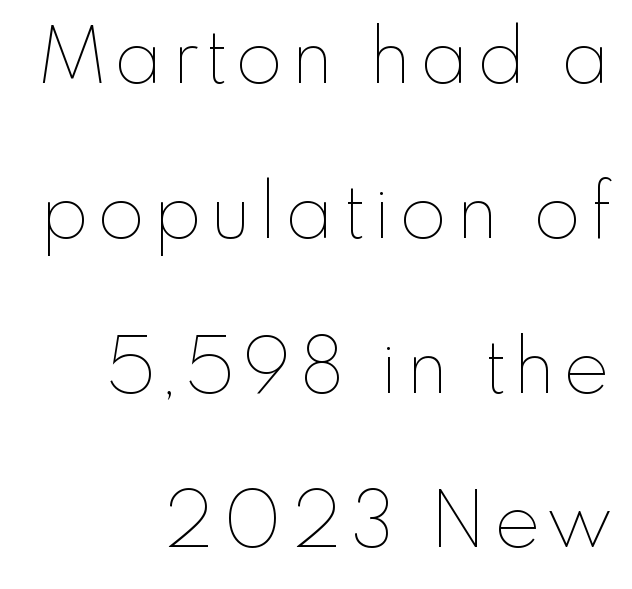
Q: Is the text bold? A: No.
Q: Is the text italic (slanted)? A: No, it is upright.
Q: Is the text underlined? A: No.
Q: How is the paragraph aligned? A: Right-aligned.
Q: Is the spacing between lines tight, normal or loose? A: Loose.
Q: Width (condensed, normal, or wide)? A: Normal.
Q: Stroke contrast? A: Low.
Q: x-height? A: Small.
Q: Monospaced? A: No.
